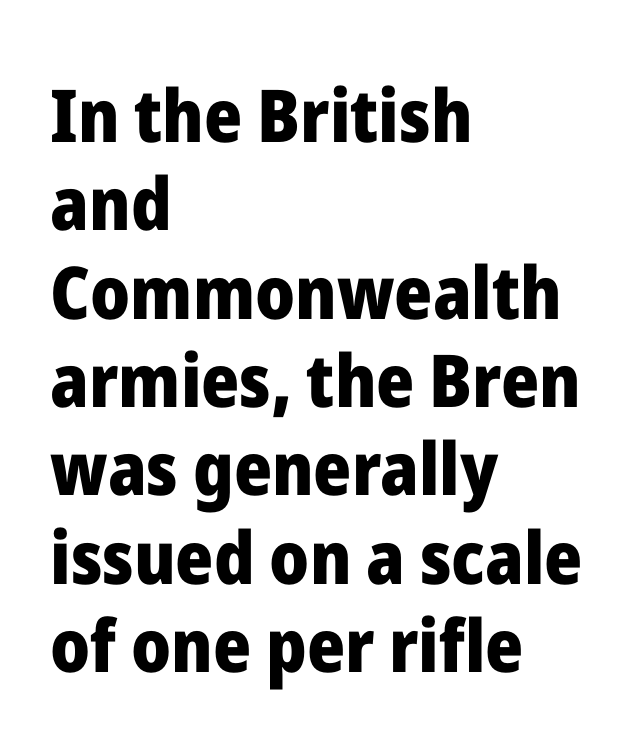
{"serif": "no", "italic": "no", "bold": "yes", "weight": "heavy", "width": "normal", "stroke_contrast": "low", "x_height": "medium", "monospaced": "no", "underline": "no", "align": "left", "line_spacing_ratio": 1.21, "letter_spacing": "normal", "letter_spacing_em": 0.0, "glyph_px": 73}
